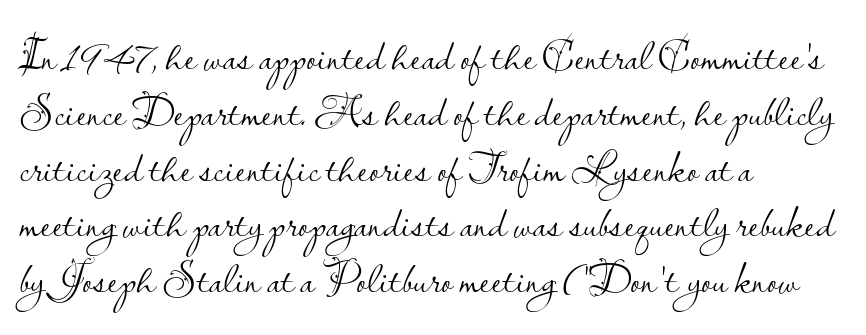
The letters carry no serifs — their stems end cleanly without finishing strokes. No heavy texture on the line: the type isn't bold. This rendering features lettering with no underline. Note the varied advance widths — an 'i' is clearly narrower than an 'm'. Every row of glyphs begins at an identical x-position on the left.
